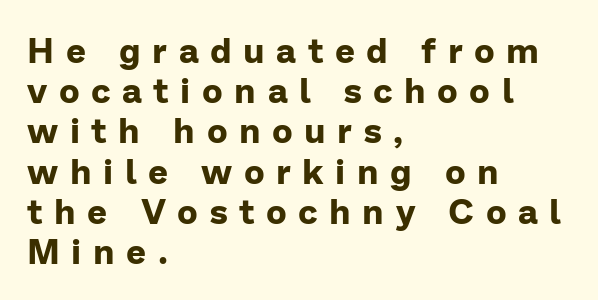
The image shows 35 px bold sans-serif type, upright; set left-aligned, tight line spacing (1.15x), unusually wide letter spacing (+0.33 em), not underlined; low stroke contrast and a medium x-height.
